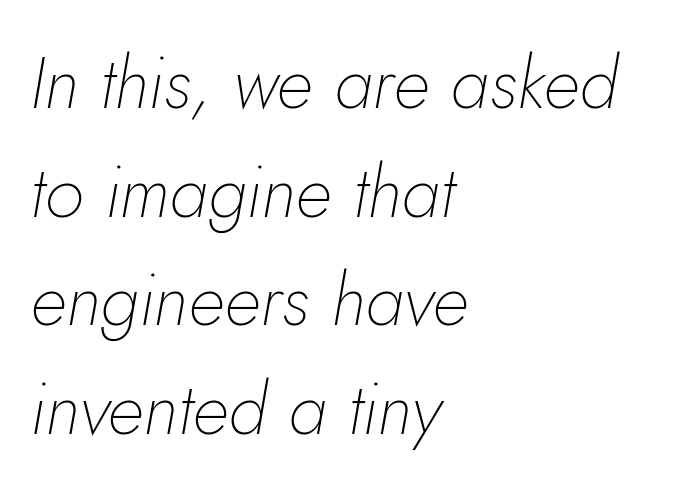
Q: Is the text bold? A: No.
Q: Is the text italic (slanted)? A: Yes, it leans right by about 5 degrees.
Q: Is the text underlined? A: No.
Q: How is the paragraph aligned? A: Left-aligned.
Q: Is the spacing between letters normal or unusually wide? A: Normal.
Q: Is the spacing between lines tight, normal or loose? A: Normal.
Q: Width (condensed, normal, or wide)? A: Normal.
Q: Stroke contrast? A: Low.
Q: x-height? A: Small.
Q: Monospaced? A: No.
